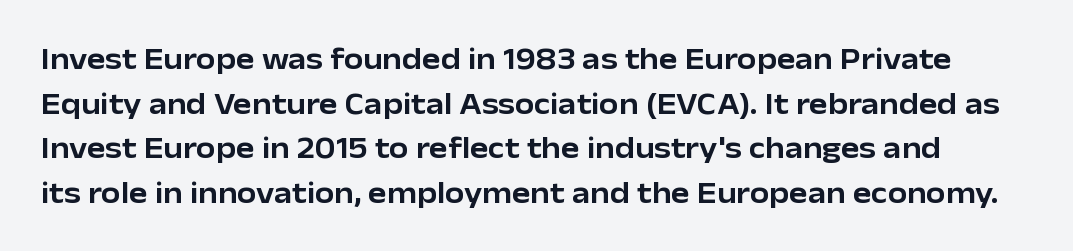
Q: Is the text italic (slanted)? A: No, it is upright.
Q: Is the typeface a serif or a sans-serif typeface? A: Sans-serif.
Q: Is the text underlined? A: No.
Q: Is the spacing between letters normal or unusually wide? A: Normal.
Q: Is the spacing between lines tight, normal or loose? A: Normal.
Q: Width (condensed, normal, or wide)? A: Normal.
Q: Stroke contrast? A: Low.
Q: x-height? A: Medium.
Q: Monospaced? A: No.
